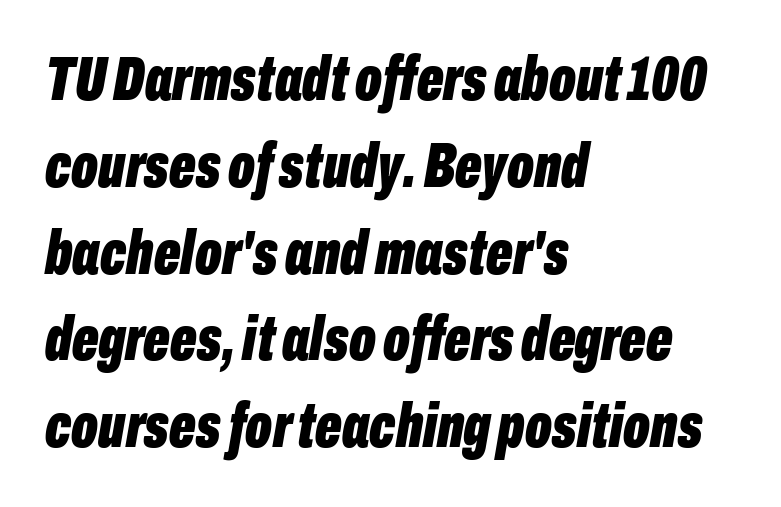
Q: Is the text bold? A: Yes.
Q: Is the text italic (slanted)? A: Yes, it leans right by about 10 degrees.
Q: Is the text underlined? A: No.
Q: How is the paragraph aligned? A: Left-aligned.
Q: Is the spacing between letters normal or unusually wide? A: Normal.
Q: Is the spacing between lines tight, normal or loose? A: Normal.
Q: Width (condensed, normal, or wide)? A: Condensed.
Q: Stroke contrast? A: Low.
Q: x-height? A: Medium.
Q: Monospaced? A: No.
